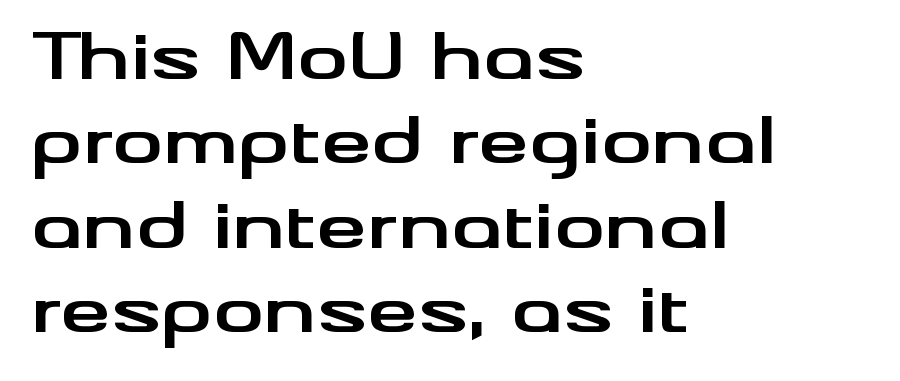
Unlike italic type, these characters show no tilt at all. Thick stems and heavy bowls — unmistakably bold. The specimen omits any rule beneath the text block's lines. Glyph-to-glyph distance matches everyday printed text.
